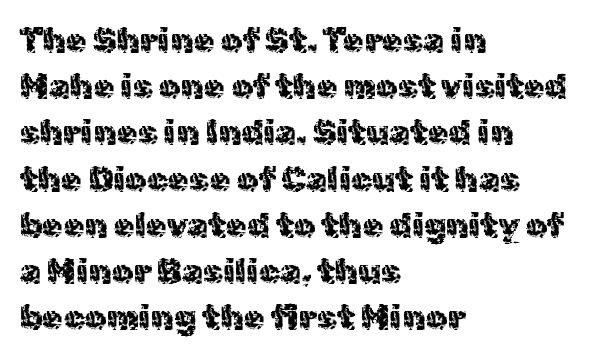
Q: Is the text bold? A: No.
Q: Is the text italic (slanted)? A: No, it is upright.
Q: Is the typeface a serif or a sans-serif typeface? A: Sans-serif.
Q: Is the text underlined? A: No.
Q: How is the paragraph aligned? A: Left-aligned.
Q: Is the spacing between letters normal or unusually wide? A: Normal.
Q: Is the spacing between lines tight, normal or loose? A: Normal.
Q: Width (condensed, normal, or wide)? A: Normal.
Q: x-height? A: Medium.
Q: Monospaced? A: No.
